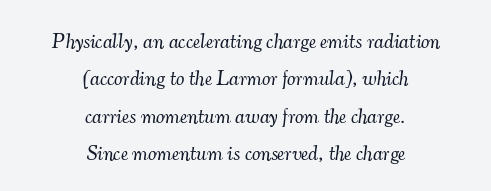
Q: Is the text bold? A: No.
Q: Is the text italic (slanted)? A: Yes, it leans right by about 7 degrees.
Q: Is the text underlined? A: No.
Q: How is the paragraph aligned? A: Centered.
Q: Is the spacing between letters normal or unusually wide? A: Normal.
